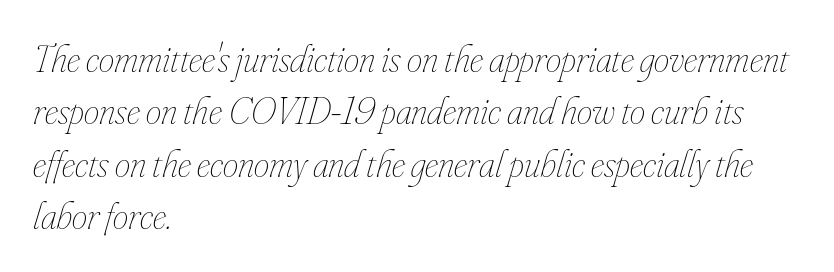
Think of a printed novel: that variable character pitch is what you see here. Decoration check: the copy has no underline. The typesetter chose a ragged-right arrangement here. Weight: not bold — regular or lighter. Does the leading feel generous? No, just average. Posture: slanted.
